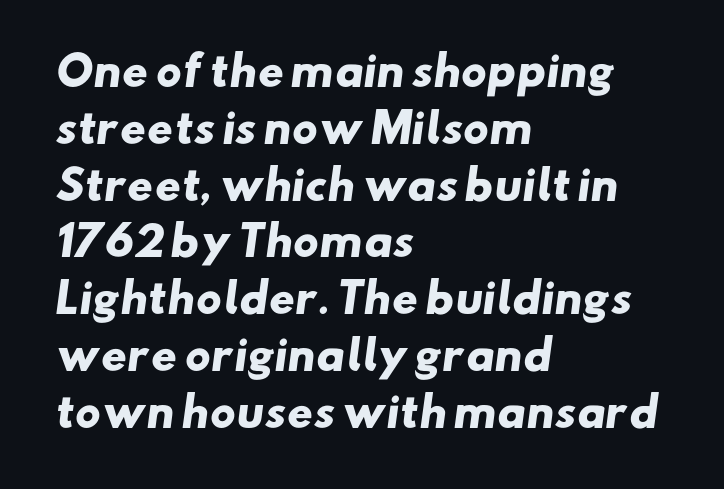
The image shows 40 px heavy, wide sans-serif type; set left-aligned, normal line spacing (1.42x), normal letter spacing, not underlined; low stroke contrast and a small x-height.
